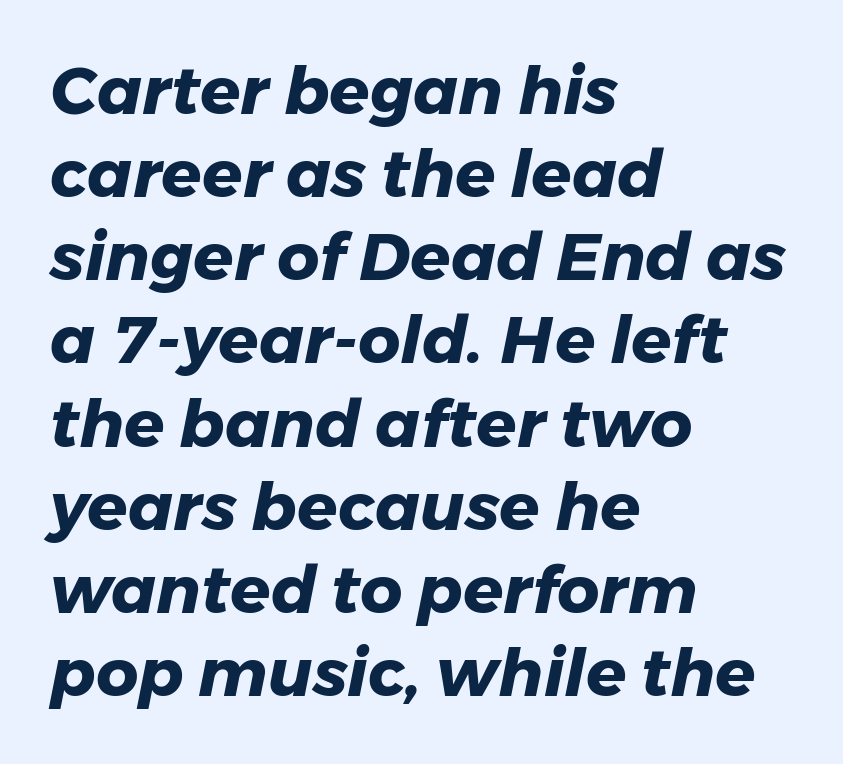
The image shows 66 px heavy type, italic (leaning right); set left-aligned, normal line spacing (1.26x), normal letter spacing, not underlined; low stroke contrast and a medium x-height.
